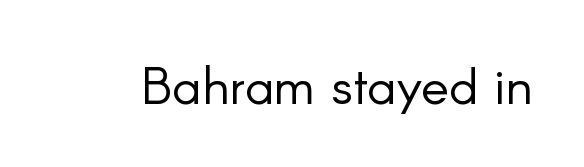
The image shows 52 px light sans-serif type, upright; set normal letter spacing, not underlined; low stroke contrast and a small x-height.
